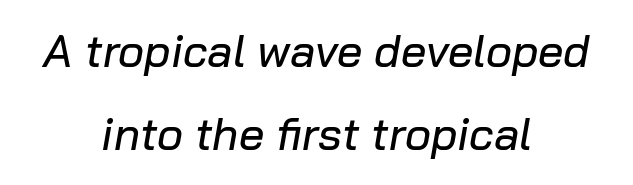
Q: Is the text italic (slanted)? A: Yes, it leans right by about 10 degrees.
Q: Is the text underlined? A: No.
Q: How is the paragraph aligned? A: Centered.
Q: Is the spacing between letters normal or unusually wide? A: Normal.
Q: Width (condensed, normal, or wide)? A: Normal.
Q: Stroke contrast? A: Low.
Q: x-height? A: Medium.
Q: Monospaced? A: No.
